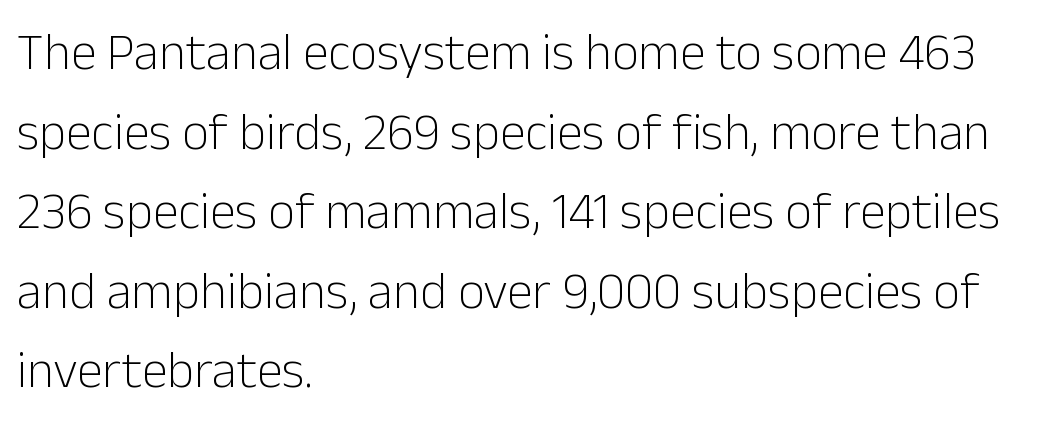
{"serif": "no", "italic": "no", "bold": "no", "weight": "light", "width": "normal", "stroke_contrast": "low", "x_height": "medium", "monospaced": "no", "underline": "no", "align": "left", "line_spacing": "normal", "line_spacing_ratio": 1.53, "letter_spacing": "normal", "letter_spacing_em": 0.0, "glyph_px": 52}
